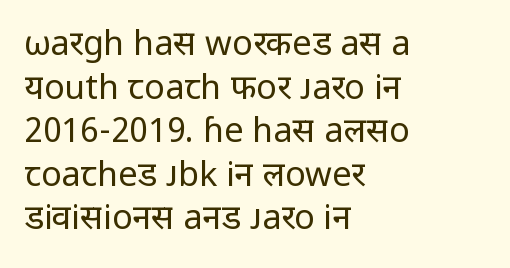
Q: Is the text bold? A: No.
Q: Is the text italic (slanted)? A: No, it is upright.
Q: Is the typeface a serif or a sans-serif typeface? A: Sans-serif.
Q: Is the text underlined? A: No.
Q: How is the paragraph aligned? A: Left-aligned.
Q: Is the spacing between letters normal or unusually wide? A: Normal.
Q: Is the spacing between lines tight, normal or loose? A: Normal.
Q: Width (condensed, normal, or wide)? A: Normal.
Q: Stroke contrast? A: Low.
Q: x-height? A: Medium.
Q: Monospaced? A: No.
